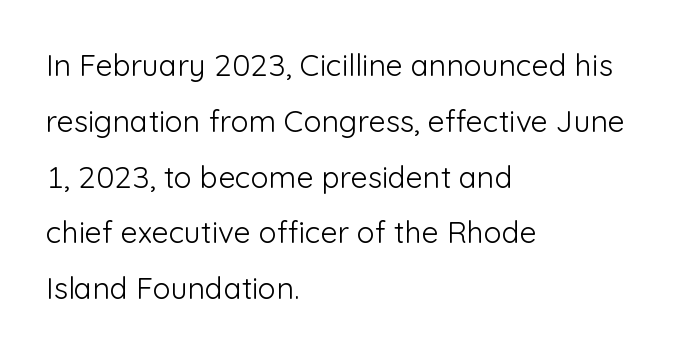
A classic flush-left, rag-right setting is used for this passage. The rendering uses natural spacing where letterforms have individual widths. Weight: not bold — regular or lighter. You can tell from the bare stems that sans-serif type was used. Quick note: not italic, upright. Underlining? Definitely not there.
